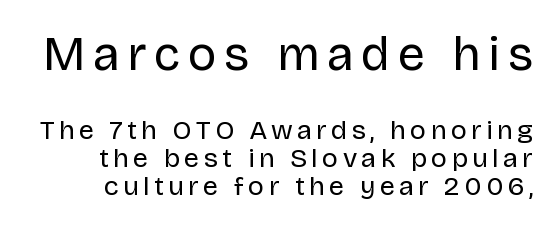
Q: Is the text bold? A: No.
Q: Is the text italic (slanted)? A: No, it is upright.
Q: Is the typeface a serif or a sans-serif typeface? A: Sans-serif.
Q: Is the text underlined? A: No.
Q: Is the spacing between lines tight, normal or loose? A: Tight.
Q: Which block of text is set in a larger size, the first (top) or the second (bottom)? A: The first (top) one.
Q: Width (condensed, normal, or wide)? A: Normal.
Q: Stroke contrast? A: Low.
Q: x-height? A: Large.
Q: Monospaced? A: No.
